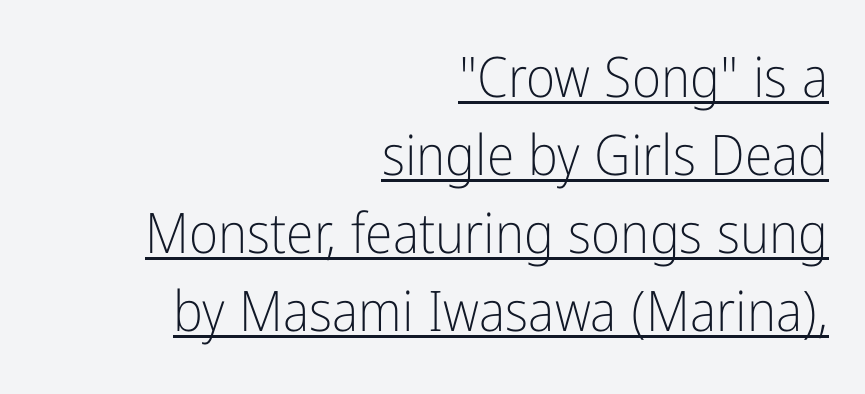
Q: Is the text bold? A: No.
Q: Is the text italic (slanted)? A: No, it is upright.
Q: Is the typeface a serif or a sans-serif typeface? A: Sans-serif.
Q: Is the text underlined? A: Yes.
Q: How is the paragraph aligned? A: Right-aligned.
Q: Is the spacing between letters normal or unusually wide? A: Normal.
Q: Is the spacing between lines tight, normal or loose? A: Normal.
Q: Width (condensed, normal, or wide)? A: Condensed.
Q: Stroke contrast? A: Low.
Q: x-height? A: Medium.
Q: Monospaced? A: No.
